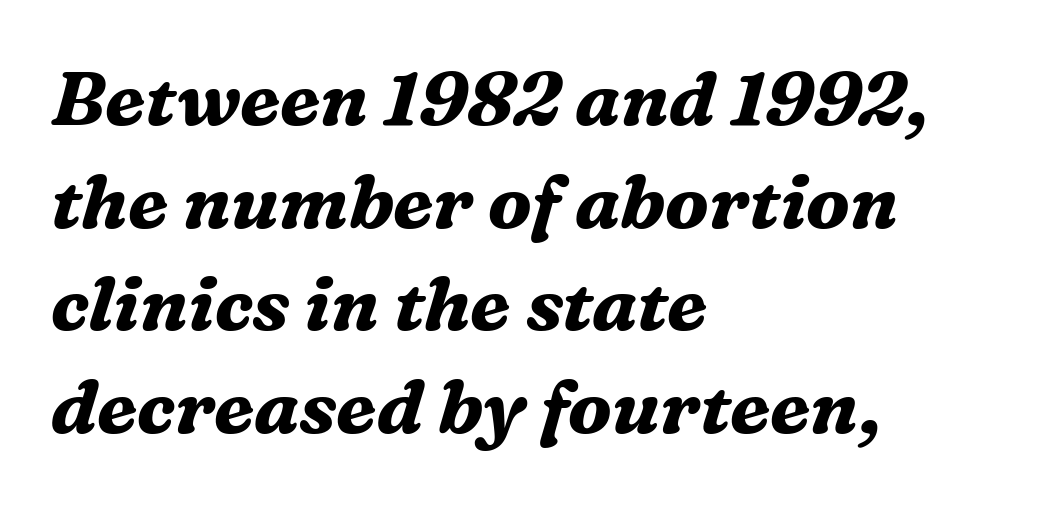
The image shows 75 px bold serif type, italic (leaning right); set left-aligned, normal line spacing (1.37x), normal letter spacing, not underlined; medium stroke contrast and a medium x-height.
